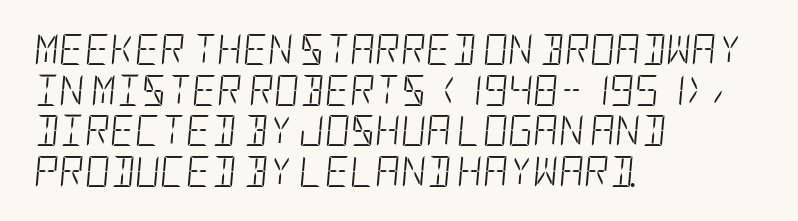
In terms of letterspacing, this is plain default setting. Stroke thickness stays within the range of a standard reading face or lighter. This sample keeps an unexceptional amount of space between lines. Looking at the ascenders, they clearly lean. Short and long lines alike share a common starting point at left.
